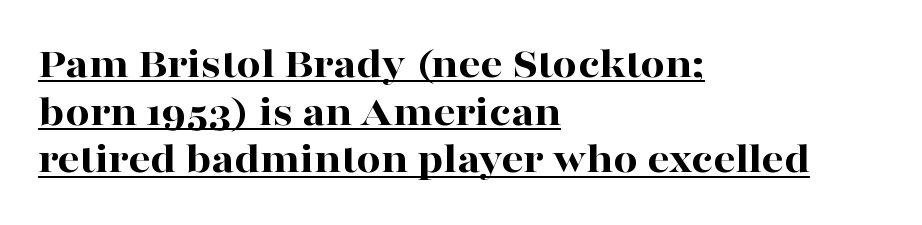
Q: Is the text bold? A: Yes.
Q: Is the text italic (slanted)? A: No, it is upright.
Q: Is the typeface a serif or a sans-serif typeface? A: Serif.
Q: Is the text underlined? A: Yes.
Q: How is the paragraph aligned? A: Left-aligned.
Q: Is the spacing between letters normal or unusually wide? A: Normal.
Q: Is the spacing between lines tight, normal or loose? A: Tight.
Q: Width (condensed, normal, or wide)? A: Wide.
Q: Stroke contrast? A: High.
Q: x-height? A: Medium.
Q: Monospaced? A: No.
